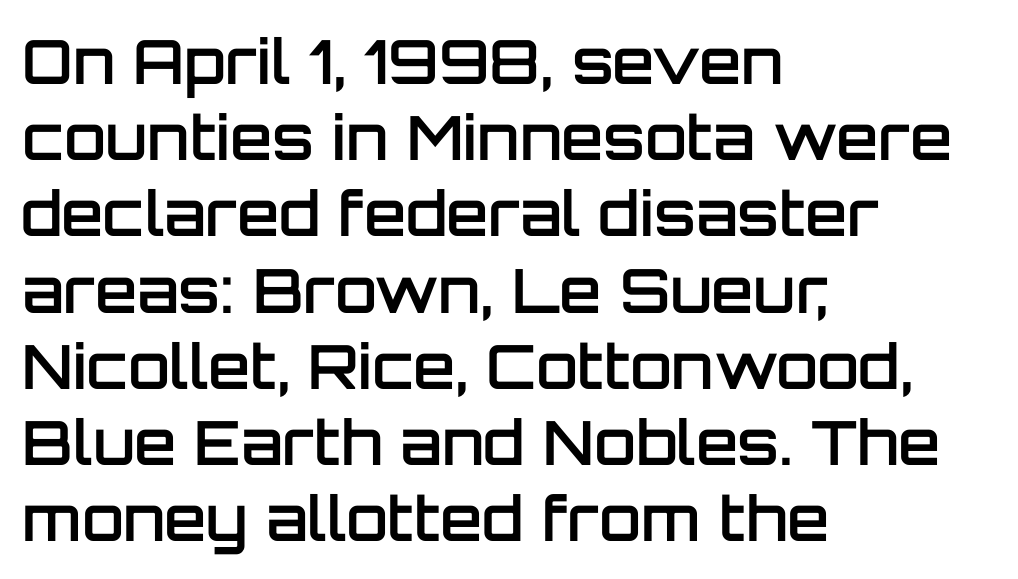
Alignment: flush left. The text was rendered using a sans face with plain stroke endings. Is there much room between lines? A standard amount, neither cramped nor airy. The space beneath each line is pristine and unruled. Is the type bold? Partly — it's a semibold, heavier than regular but not fully bold. Do the characters align in a grid? No, the font is proportional.
